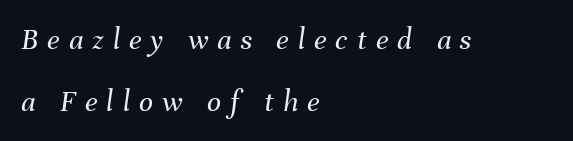
{"italic": "yes", "lean": "right", "slant_degrees": 8, "bold": "no", "weight": "regular", "width": "normal", "stroke_contrast": "medium", "x_height": "medium", "monospaced": "no", "underline": "no", "align": "left", "line_spacing": "loose", "line_spacing_ratio": 2.0, "letter_spacing": "wide", "letter_spacing_em": 0.29, "glyph_px": 31}
